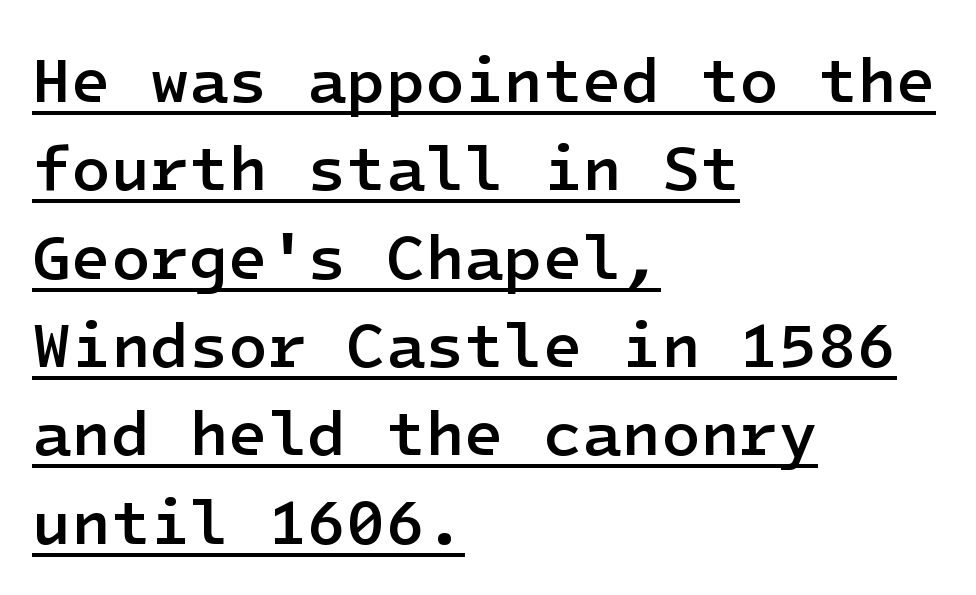
A normal amount of white space separates one row of letters from the next. The designer went with a sans here, leaving each stem footless. The passage shown has conventional tracking throughout. A student would call this left alignment; a typographer would say flush left, rag right.
